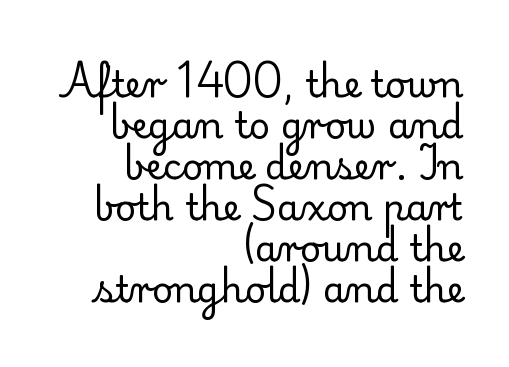
Classification — serif. The string is rendered with underlining switched off. In terms of letterspacing, this is plain default setting. Does the leading feel generous? Not at all — it's pinched.
